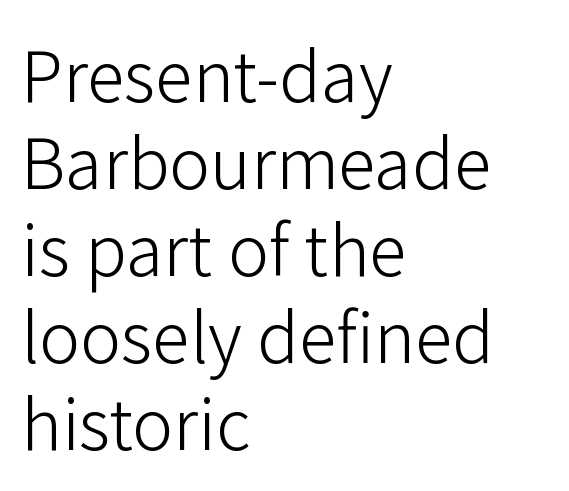
Italic? Not at all — the glyphs are vertical. The strokes carry an ordinary text weight at most. The compositor pushed each line to the left boundary. Proportional: the letters do not fall into vertical columns.
